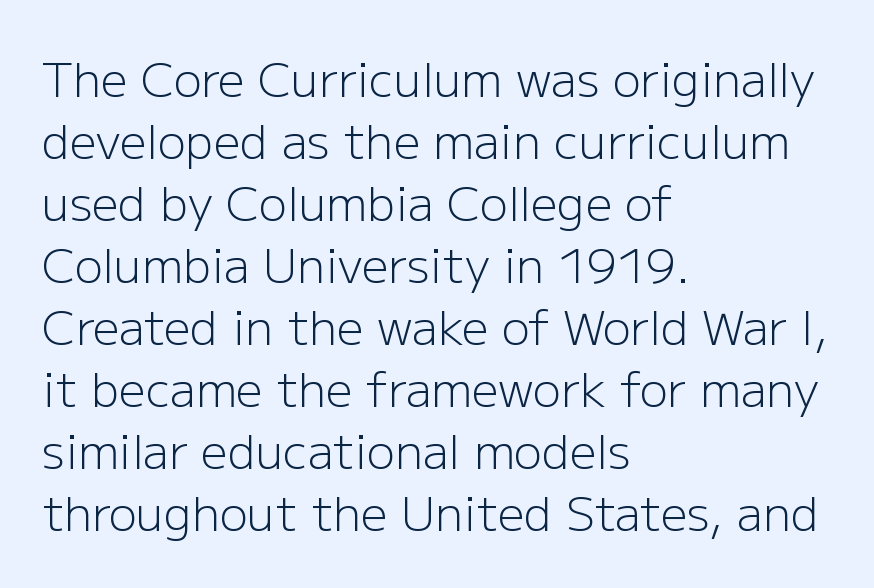
{"serif": "no", "italic": "no", "bold": "no", "weight": "light", "width": "normal", "stroke_contrast": "low", "x_height": "medium", "monospaced": "no", "underline": "no", "align": "left", "line_spacing": "normal", "line_spacing_ratio": 1.32, "letter_spacing": "normal", "letter_spacing_em": 0.0, "glyph_px": 47}
